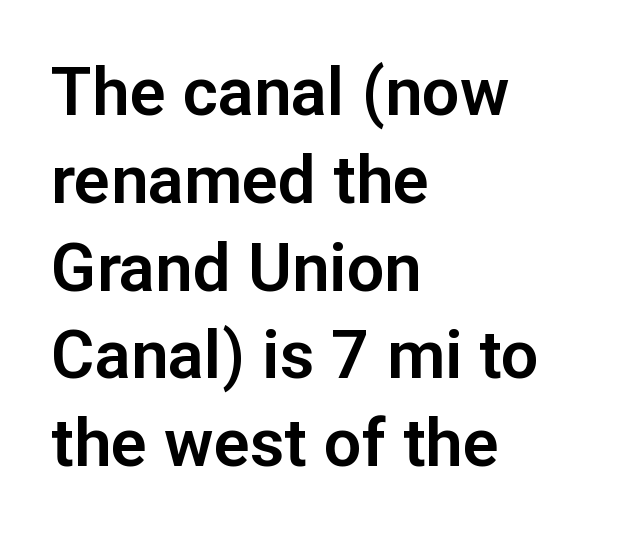
{"serif": "no", "italic": "no", "width": "normal", "stroke_contrast": "low", "x_height": "medium", "monospaced": "no", "underline": "no", "align": "left", "line_spacing": "normal", "line_spacing_ratio": 1.31, "letter_spacing": "normal", "letter_spacing_em": 0.0, "glyph_px": 67}
